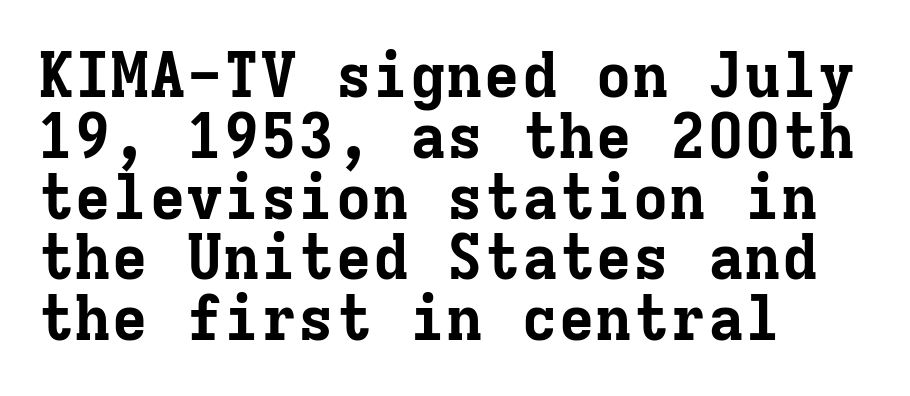
{"serif": "yes", "italic": "no", "bold": "yes", "weight": "bold", "width": "normal", "stroke_contrast": "low", "x_height": "medium", "monospaced": "yes", "underline": "no", "align": "left", "line_spacing": "tight", "line_spacing_ratio": 0.98, "letter_spacing": "normal", "letter_spacing_em": 0.0, "glyph_px": 62}
